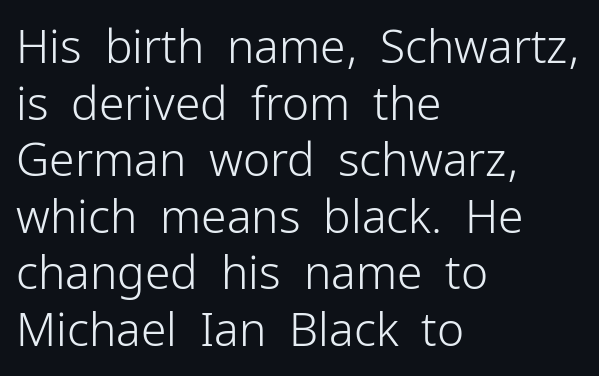
The face looks like a standard text weight, possibly lighter. A typesetter would call this proportional, since set widths differ per character. Italic? Not at all — the glyphs are vertical. Anything drawn beneath the words? Only blank space. Tracking value appears to be zero — textbook default spacing.
